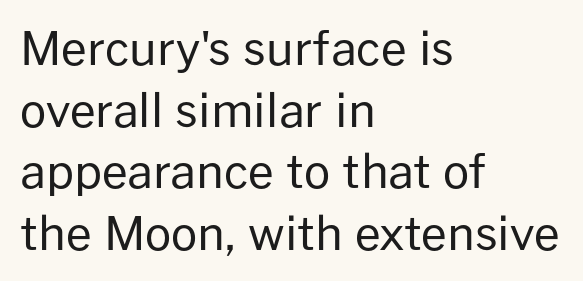
Note the varied advance widths — an 'i' is clearly narrower than an 'm'. The letterforms sit shoulder to shoulder at normal distance. Anything drawn beneath the words? Only blank space. The ragged edge is on the right, which tells us the setting is flush left. The lettering stays uniformly vertical, giving the passage a roman look. Normally led — the rows are evenly, conventionally spaced.
